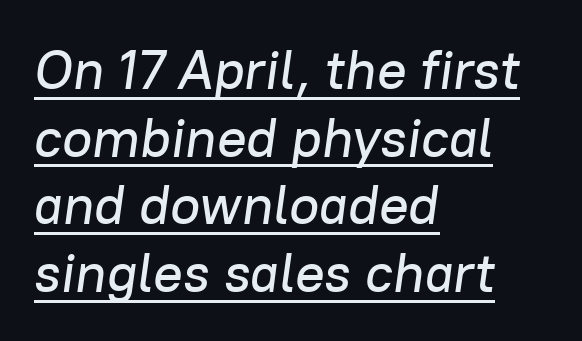
{"italic": "yes", "lean": "right", "slant_degrees": 8, "width": "normal", "stroke_contrast": "low", "x_height": "medium", "monospaced": "no", "underline": "yes", "align": "left", "line_spacing_ratio": 1.23, "letter_spacing": "normal", "letter_spacing_em": 0.0, "glyph_px": 55}
